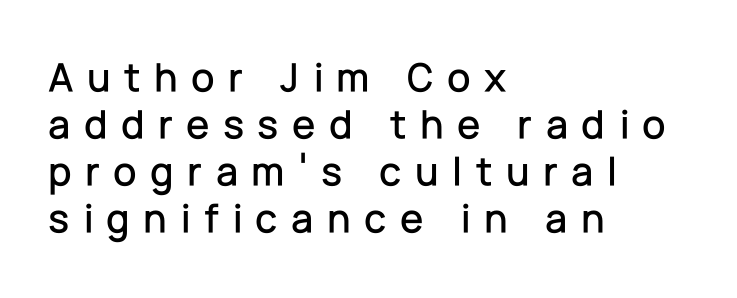
The image shows 42 px sans-serif type, upright; set left-aligned, tight line spacing (1.12x), unusually wide letter spacing (+0.32 em), not underlined; low stroke contrast and a medium x-height.
